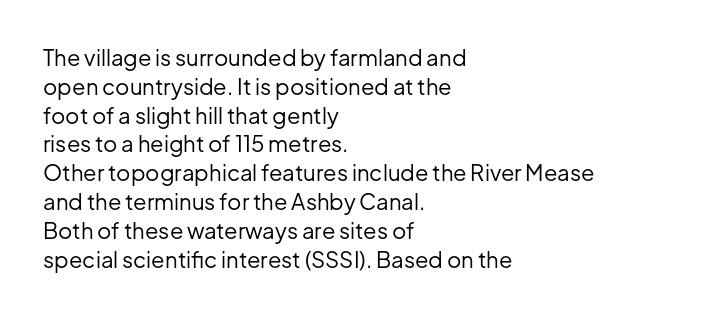
Q: Is the text bold? A: No.
Q: Is the text italic (slanted)? A: No, it is upright.
Q: Is the text underlined? A: No.
Q: How is the paragraph aligned? A: Left-aligned.
Q: Is the spacing between letters normal or unusually wide? A: Normal.
Q: Is the spacing between lines tight, normal or loose? A: Normal.
